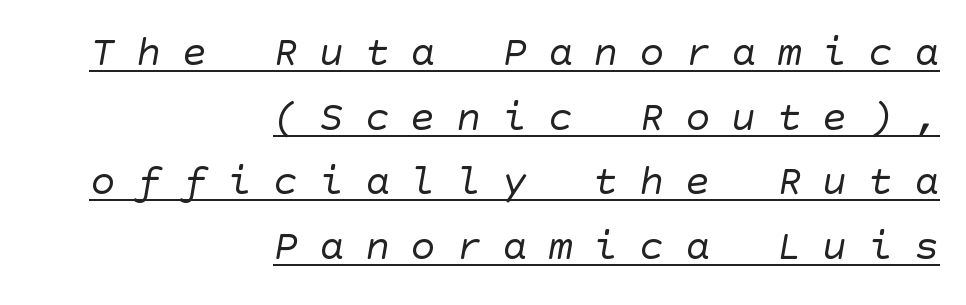
{"serif": "no", "bold": "no", "weight": "regular", "width": "normal", "stroke_contrast": "low", "x_height": "large", "underline": "yes", "align": "right", "line_spacing": "normal", "line_spacing_ratio": 1.54, "letter_spacing": "wide", "letter_spacing_em": 0.49, "glyph_px": 42}
